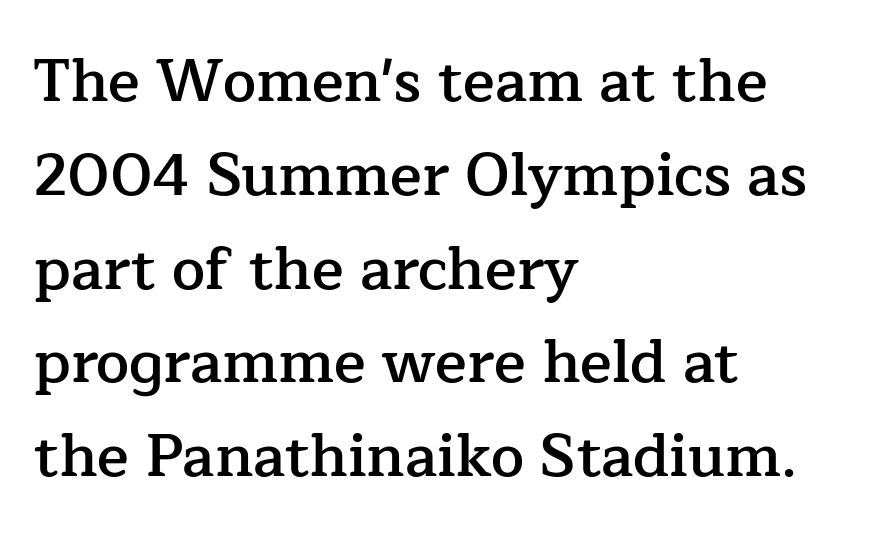
The image shows 59 px semibold serif type, upright; set left-aligned, normal line spacing (1.59x), normal letter spacing, not underlined; low stroke contrast and a medium x-height.
